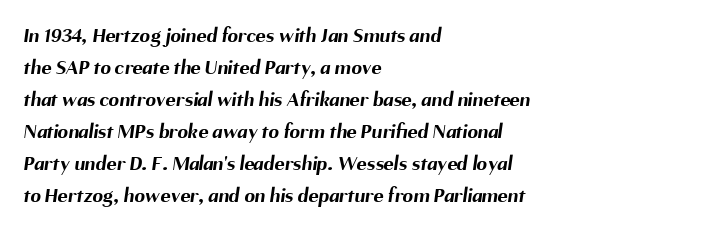
Q: Is the text bold? A: Yes.
Q: Is the text underlined? A: No.
Q: How is the paragraph aligned? A: Left-aligned.
Q: Is the spacing between letters normal or unusually wide? A: Normal.
Q: Is the spacing between lines tight, normal or loose? A: Normal.
